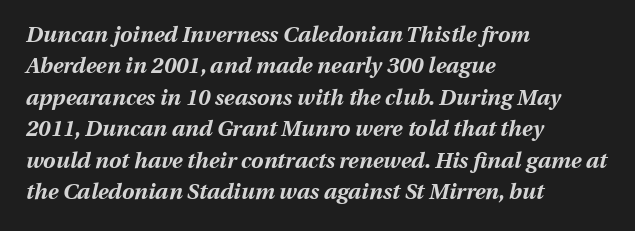
Q: Is the text bold? A: Yes.
Q: Is the text italic (slanted)? A: Yes, it leans right by about 13 degrees.
Q: Is the text underlined? A: No.
Q: How is the paragraph aligned? A: Left-aligned.
Q: Is the spacing between letters normal or unusually wide? A: Normal.
Q: Is the spacing between lines tight, normal or loose? A: Normal.
